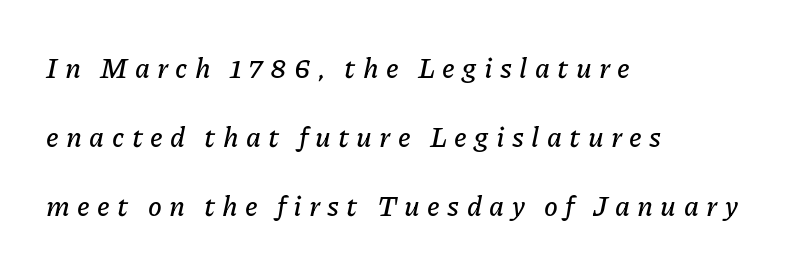
The image shows 28 px text type, italic (leaning right); set left-aligned, loose line spacing (2.47x), unusually wide letter spacing (+0.26 em), not underlined; low stroke contrast and a medium x-height.
